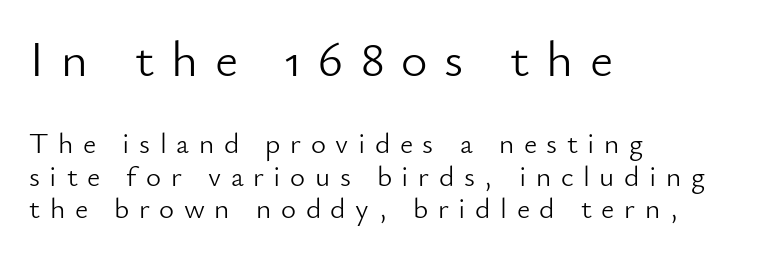
{"serif": "no", "italic": "no", "bold": "no", "weight": "light", "width": "normal", "stroke_contrast": "low", "x_height": "small", "monospaced": "no", "underline": "no", "align": "left", "line_spacing": "tight", "line_spacing_ratio": 1.11, "letter_spacing": "wide", "letter_spacing_em": 0.33, "larger_block": "first", "size_ratio": 1.76, "glyph_px": 51}
